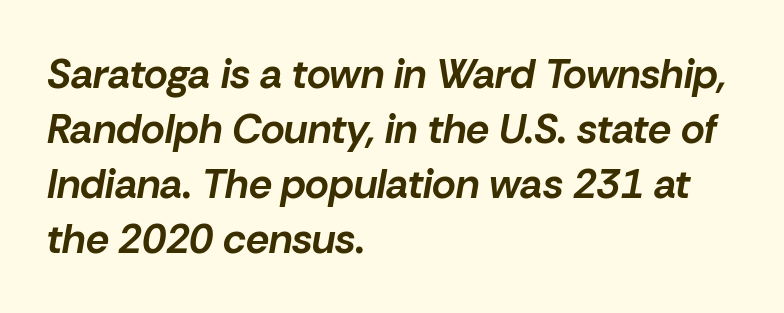
Visually the block forms a straight wall on the left and a jagged coastline on the right. The gap between lines stays unmarked. Nobody touched the tracking dial on this one. You could not count columns in this text — the font is proportionally spaced. The line-height multiplier appears to be the usual default. Weight check: bold — yes, fully.
